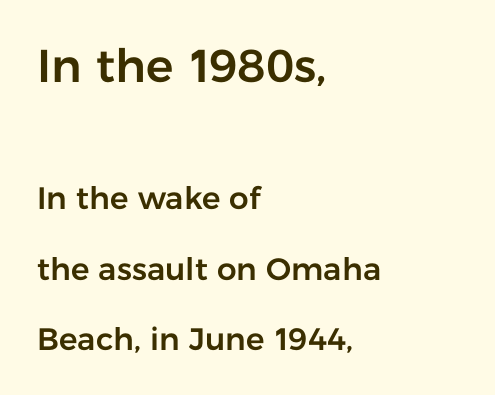
{"serif": "no", "italic": "no", "width": "normal", "stroke_contrast": "low", "x_height": "medium", "monospaced": "no", "underline": "no", "align": "left", "line_spacing": "loose", "line_spacing_ratio": 2.27, "letter_spacing": "normal", "letter_spacing_em": 0.0, "larger_block": "first", "size_ratio": 1.48, "glyph_px": 46}
